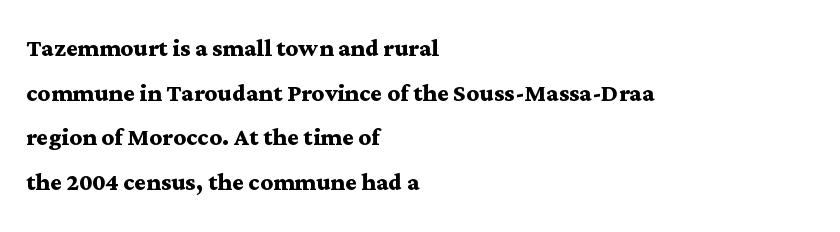
{"serif": "yes", "italic": "no", "bold": "yes", "weight": "semibold", "width": "wide", "stroke_contrast": "medium", "x_height": "medium", "monospaced": "no", "underline": "no", "align": "left", "line_spacing": "normal", "line_spacing_ratio": 1.44, "letter_spacing": "normal", "letter_spacing_em": 0.0, "glyph_px": 31}
